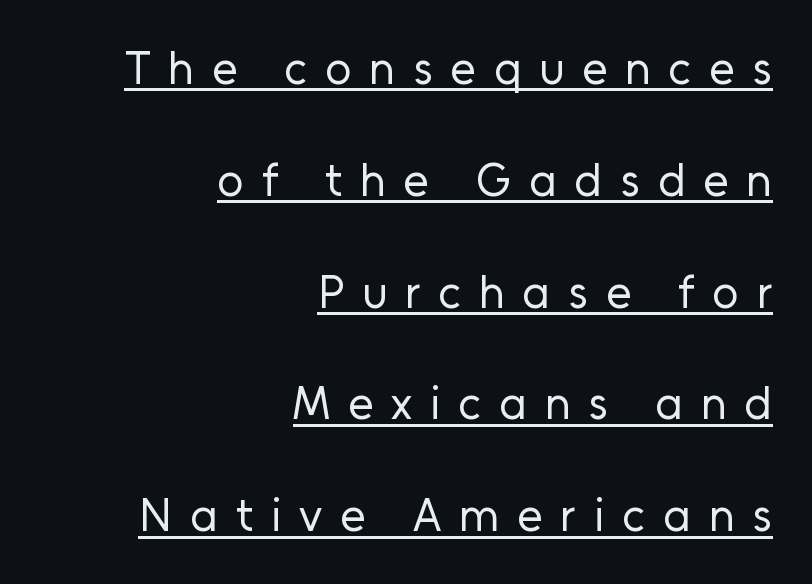
The image shows 46 px regular-weight sans-serif type, upright; set right-aligned, loose line spacing (2.43x), unusually wide letter spacing (+0.39 em), underlined; low stroke contrast and a medium x-height.
